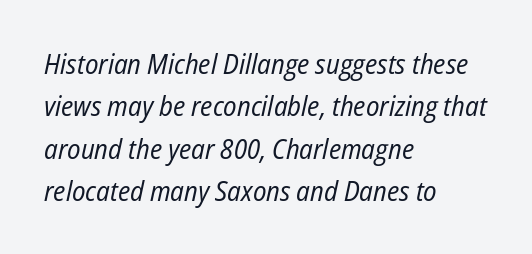
{"italic": "yes", "lean": "right", "slant_degrees": 12, "bold": "no", "weight": "regular", "width": "condensed", "stroke_contrast": "low", "x_height": "medium", "monospaced": "no", "underline": "no", "align": "left", "line_spacing": "normal", "line_spacing_ratio": 1.51, "letter_spacing": "normal", "letter_spacing_em": 0.0, "glyph_px": 28}
